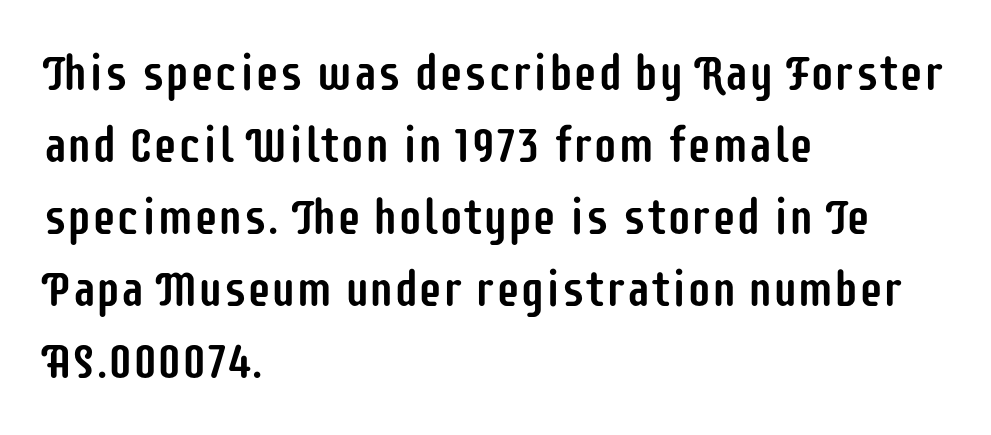
Q: Is the text italic (slanted)? A: No, it is upright.
Q: Is the typeface a serif or a sans-serif typeface? A: Sans-serif.
Q: Is the text underlined? A: No.
Q: How is the paragraph aligned? A: Left-aligned.
Q: Is the spacing between letters normal or unusually wide? A: Normal.
Q: Is the spacing between lines tight, normal or loose? A: Normal.
Q: Width (condensed, normal, or wide)? A: Condensed.
Q: Stroke contrast? A: Low.
Q: x-height? A: Large.
Q: Monospaced? A: No.
